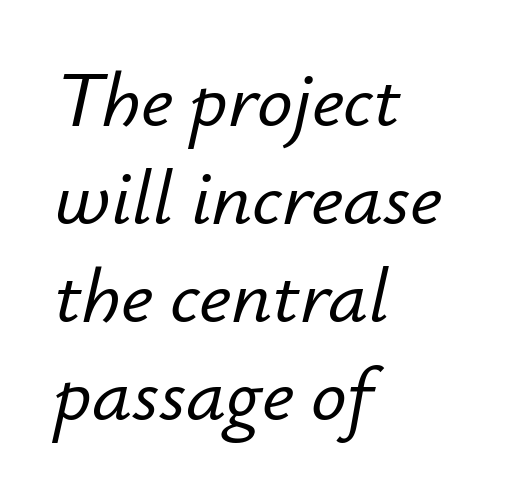
Q: Is the text italic (slanted)? A: Yes, it leans right by about 12 degrees.
Q: Is the text underlined? A: No.
Q: How is the paragraph aligned? A: Left-aligned.
Q: Is the spacing between letters normal or unusually wide? A: Normal.
Q: Width (condensed, normal, or wide)? A: Normal.
Q: Stroke contrast? A: Low.
Q: x-height? A: Small.
Q: Monospaced? A: No.
